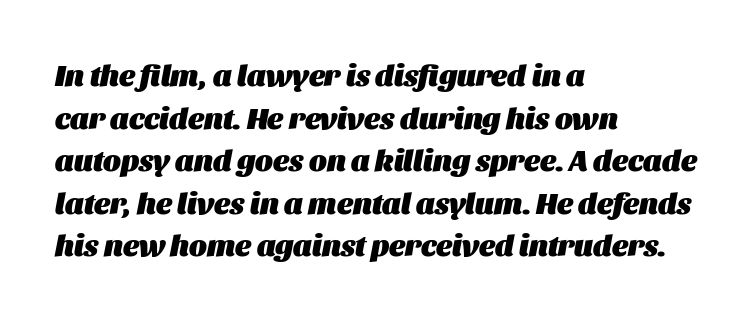
The image shows 30 px heavy type, italic (leaning right); set left-aligned, normal line spacing (1.42x), normal letter spacing, not underlined; medium stroke contrast and a large x-height.
